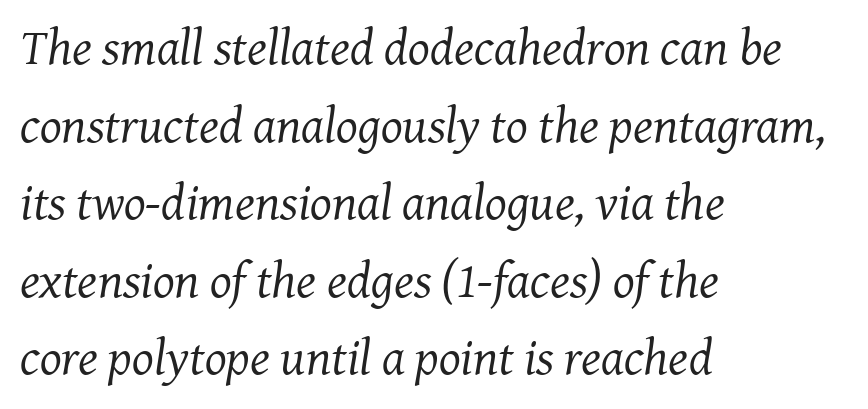
Type style note: has serifs. The gaps between neighbouring characters are ordinary and unremarkable. The passage is arranged the way most books set body copy — flush left. Looks like regular typesetting: each glyph gets only the width it needs.
